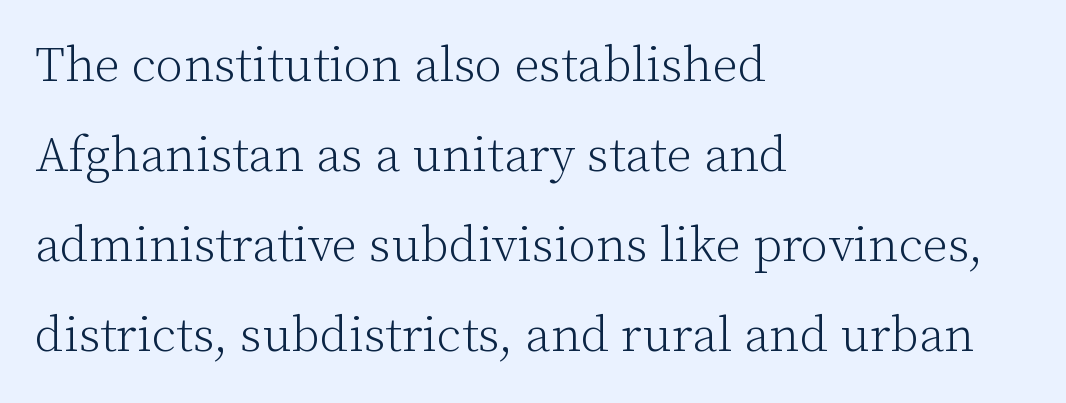
Stems and bowls with no extra thickness — not bold. Posture: straight, roman, zero tilt. The face used here is proportionally spaced, like ordinary book or web type. Lines of text with bare space underneath.
